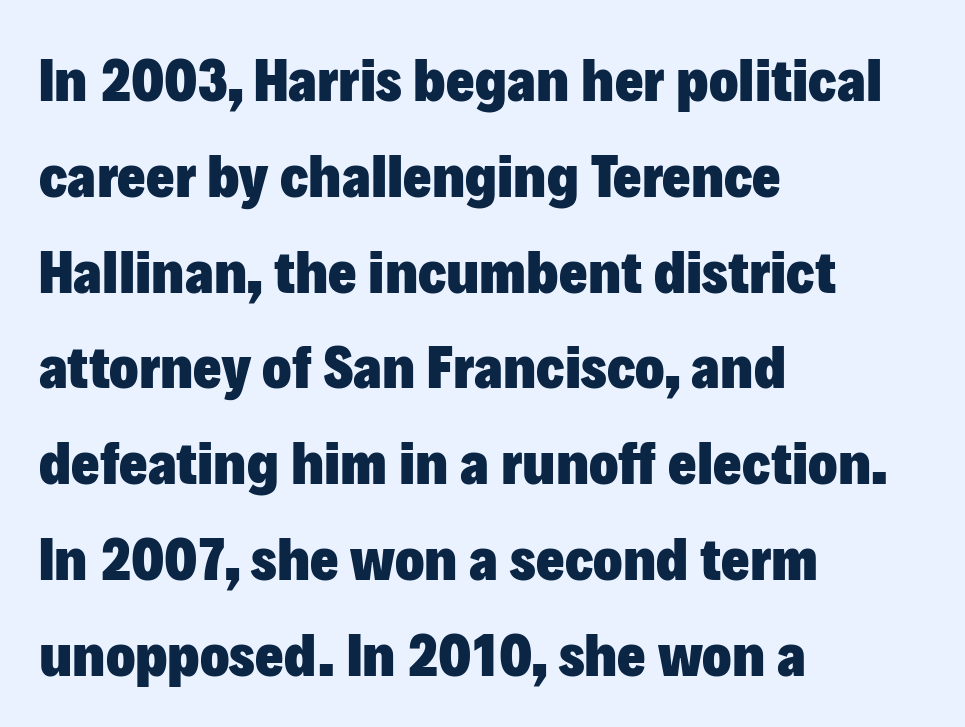
Q: Is the text bold? A: Yes.
Q: Is the text italic (slanted)? A: No, it is upright.
Q: Is the typeface a serif or a sans-serif typeface? A: Sans-serif.
Q: Is the text underlined? A: No.
Q: How is the paragraph aligned? A: Left-aligned.
Q: Is the spacing between letters normal or unusually wide? A: Normal.
Q: Is the spacing between lines tight, normal or loose? A: Normal.
Q: Width (condensed, normal, or wide)? A: Normal.
Q: Stroke contrast? A: Low.
Q: x-height? A: Medium.
Q: Monospaced? A: No.
